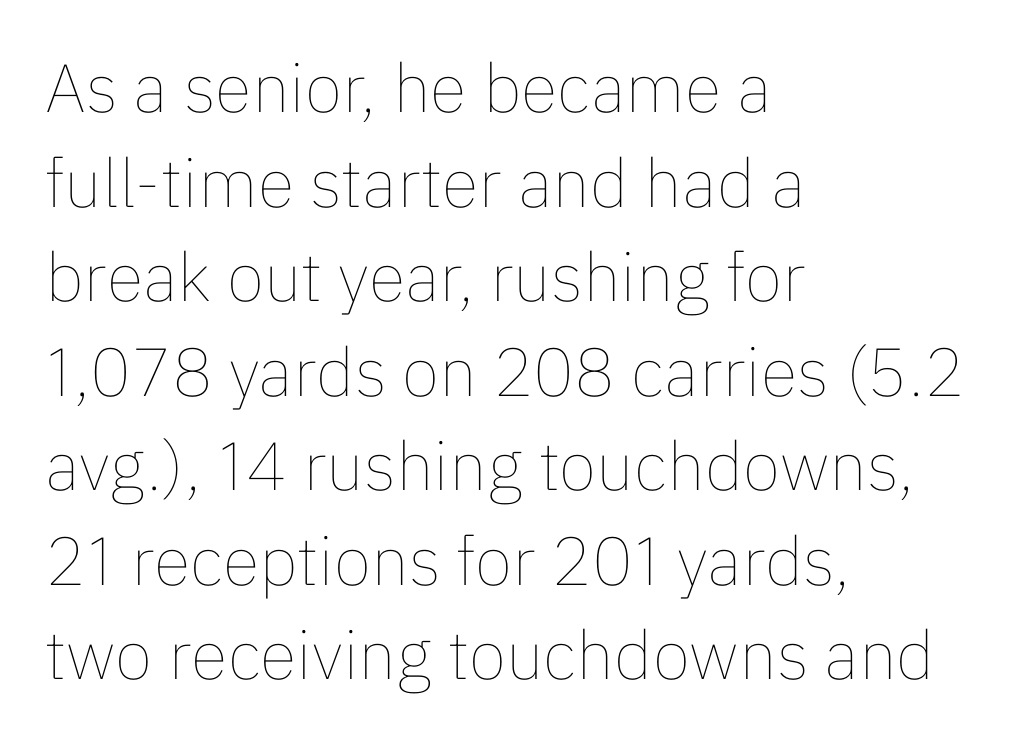
The image shows 68 px thin type, upright; set left-aligned, normal line spacing (1.39x), normal letter spacing, not underlined; low stroke contrast and a medium x-height.
